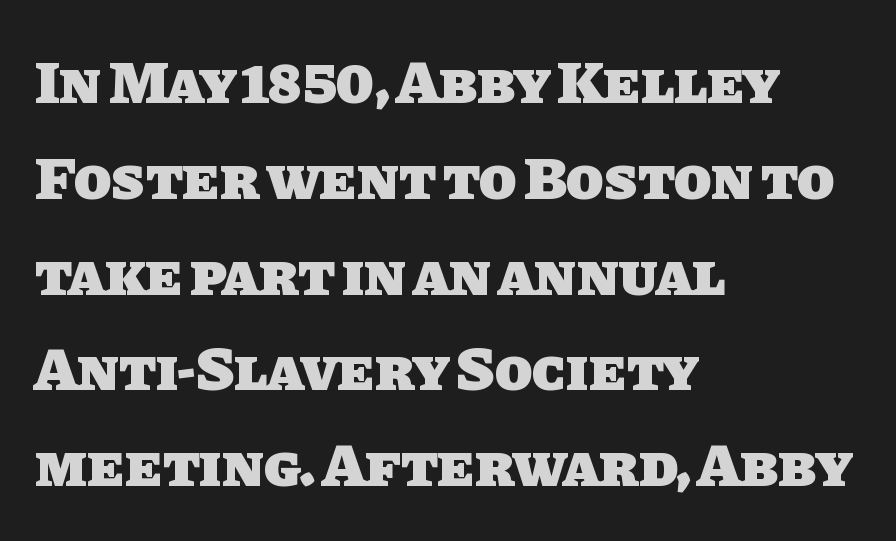
The image shows 61 px heavy sans-serif type; set left-aligned, normal line spacing (1.57x), normal letter spacing, not underlined; low stroke contrast and a large x-height.
